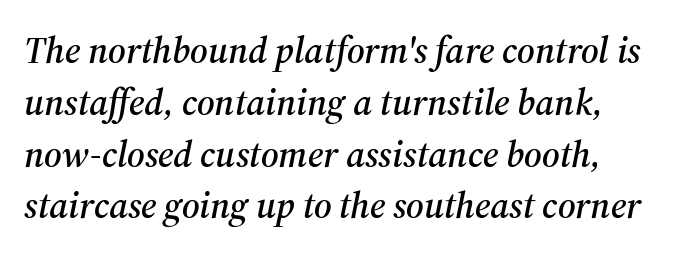
The lettering tilts uniformly, giving the passage an italic look. Descenders are the only things crossing below the line. Look at the bottom of the vertical strokes: they flare into serifs here. Summary of vertical rhythm: regular, with standard interline spacing.
